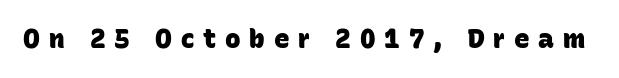
The image shows 26 px bold type; set unusually wide letter spacing (+0.34 em), not underlined.
